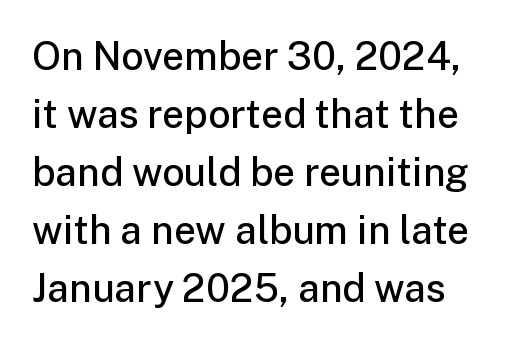
The image shows 39 px semibold sans-serif type, upright; set normal line spacing (1.49x), normal letter spacing, not underlined; low stroke contrast and a medium x-height.
